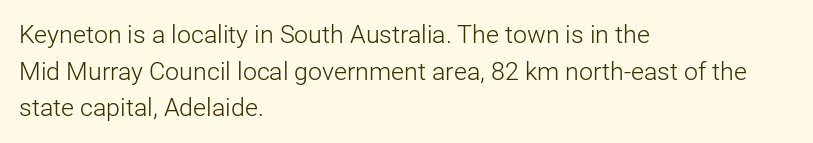
{"italic": "no", "bold": "no", "underline": "no", "align": "left", "line_spacing": "normal", "line_spacing_ratio": 1.47, "letter_spacing": "normal", "letter_spacing_em": 0.0, "glyph_px": 25}
